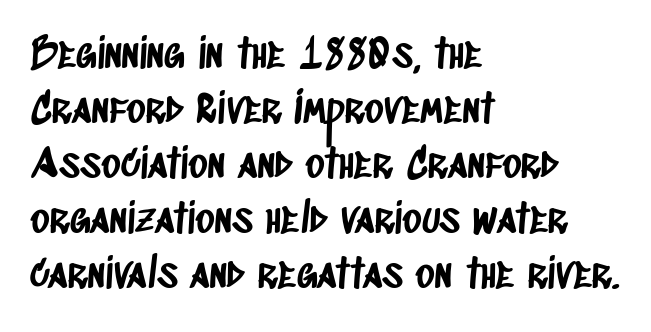
Check under the words: just untouched page. Baseline-to-baseline distance is the conventional proportion of letter height. Honestly, the letter spacing is just normal — you wouldn't notice it. Is this a fixed-width face? No — the glyphs have proportional, varying widths.
